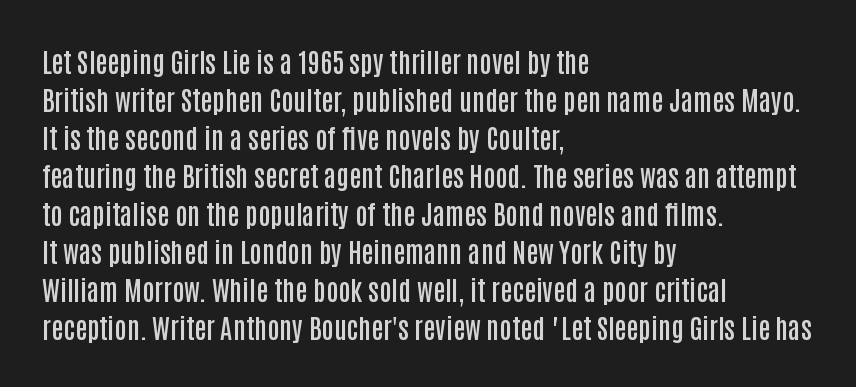
The image shows 27 px text type, upright; set left-aligned, normal line spacing (1.41x), normal letter spacing, not underlined.
